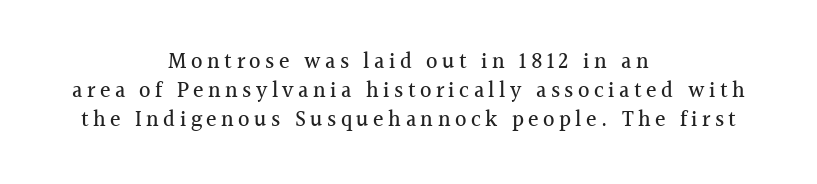
{"italic": "no", "underline": "no", "align": "center", "line_spacing": "normal", "line_spacing_ratio": 1.32, "letter_spacing": "wide", "letter_spacing_em": 0.2, "glyph_px": 22}
